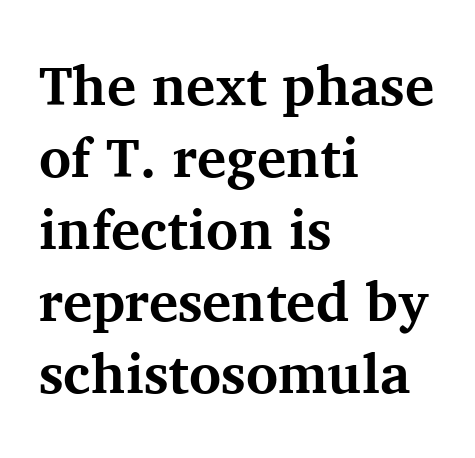
Q: Is the text bold? A: Yes.
Q: Is the text italic (slanted)? A: No, it is upright.
Q: Is the typeface a serif or a sans-serif typeface? A: Serif.
Q: Is the text underlined? A: No.
Q: How is the paragraph aligned? A: Left-aligned.
Q: Is the spacing between letters normal or unusually wide? A: Normal.
Q: Is the spacing between lines tight, normal or loose? A: Normal.
Q: Width (condensed, normal, or wide)? A: Normal.
Q: Stroke contrast? A: Medium.
Q: x-height? A: Medium.
Q: Monospaced? A: No.
